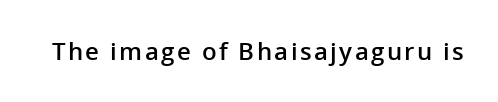
Q: Is the text bold? A: Semi-bold.
Q: Is the text italic (slanted)? A: No, it is upright.
Q: Is the text underlined? A: No.
